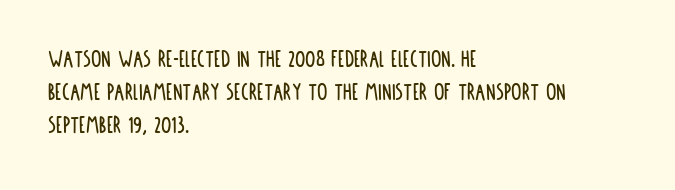
{"italic": "no", "underline": "no", "align": "left", "line_spacing": "normal", "line_spacing_ratio": 1.27, "letter_spacing": "normal", "letter_spacing_em": 0.0, "glyph_px": 26}
